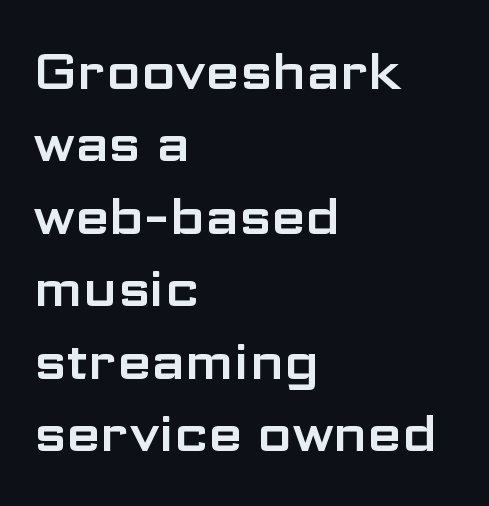
Q: Is the text italic (slanted)? A: No, it is upright.
Q: Is the typeface a serif or a sans-serif typeface? A: Sans-serif.
Q: Is the text underlined? A: No.
Q: How is the paragraph aligned? A: Left-aligned.
Q: Is the spacing between letters normal or unusually wide? A: Normal.
Q: Is the spacing between lines tight, normal or loose? A: Normal.
Q: Width (condensed, normal, or wide)? A: Wide.
Q: Stroke contrast? A: Low.
Q: x-height? A: Medium.
Q: Monospaced? A: No.
